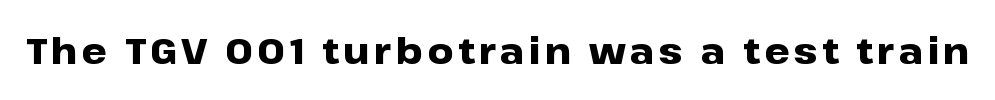
{"serif": "no", "italic": "no", "bold": "yes", "weight": "heavy", "width": "wide", "stroke_contrast": "low", "x_height": "medium", "monospaced": "no", "underline": "no", "glyph_px": 36}
